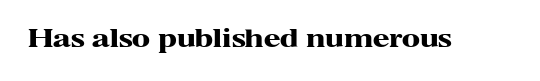
{"italic": "no", "bold": "yes", "underline": "no", "letter_spacing": "normal", "letter_spacing_em": 0.0, "glyph_px": 24}
